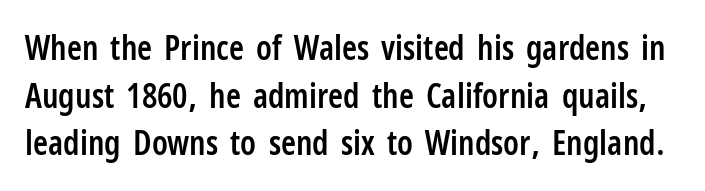
A typesetter would call this zero additional tracking. Glance below the letters and you will spot only blank space. Looks like regular typesetting: each glyph gets only the width it needs. The letters carry no serifs — their stems end cleanly without finishing strokes. Rendered with straight, roman letterforms. The passage shown is semibold, sitting just below true bold.
